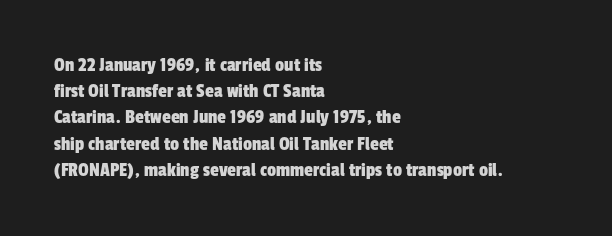
{"underline": "no", "align": "left", "line_spacing": "normal", "line_spacing_ratio": 1.31, "letter_spacing": "normal", "letter_spacing_em": 0.0, "glyph_px": 20}
